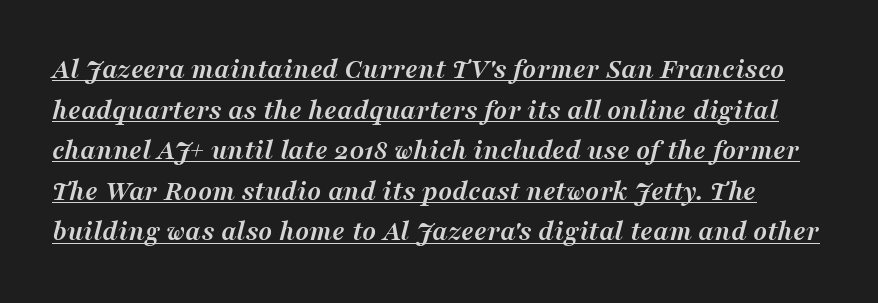
This sample has the flowing, uneven cadence of proportional lettering. The typesetter has applied underlining to the passage shown. This sample uses a serif face. The letterforms sit shoulder to shoulder at normal distance. How would I describe the line gaps? Plain and ordinary.
